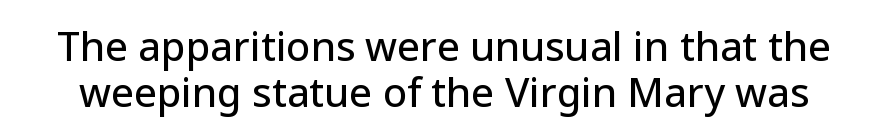
{"serif": "no", "italic": "no", "width": "normal", "stroke_contrast": "low", "x_height": "medium", "monospaced": "no", "underline": "no", "line_spacing": "tight", "line_spacing_ratio": 1.15, "letter_spacing": "normal", "letter_spacing_em": 0.0, "glyph_px": 40}
